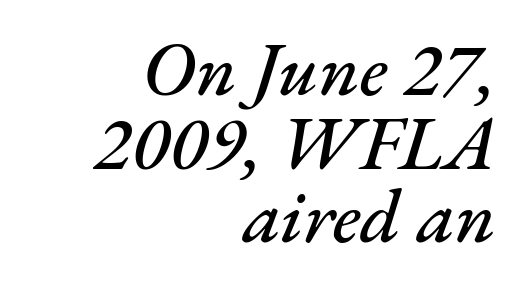
Q: Is the text italic (slanted)? A: Yes, it leans right by about 17 degrees.
Q: Is the text underlined? A: No.
Q: How is the paragraph aligned? A: Right-aligned.
Q: Is the spacing between letters normal or unusually wide? A: Normal.
Q: Is the spacing between lines tight, normal or loose? A: Tight.
Q: Width (condensed, normal, or wide)? A: Normal.
Q: Stroke contrast? A: Medium.
Q: x-height? A: Small.
Q: Monospaced? A: No.
